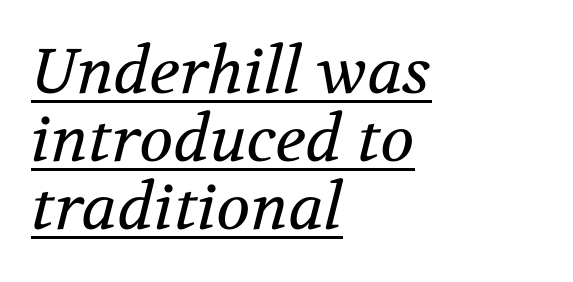
The image shows 63 px regular-weight serif type, italic (leaning right); set left-aligned, tight line spacing (1.08x), normal letter spacing, underlined; medium stroke contrast and a medium x-height.
